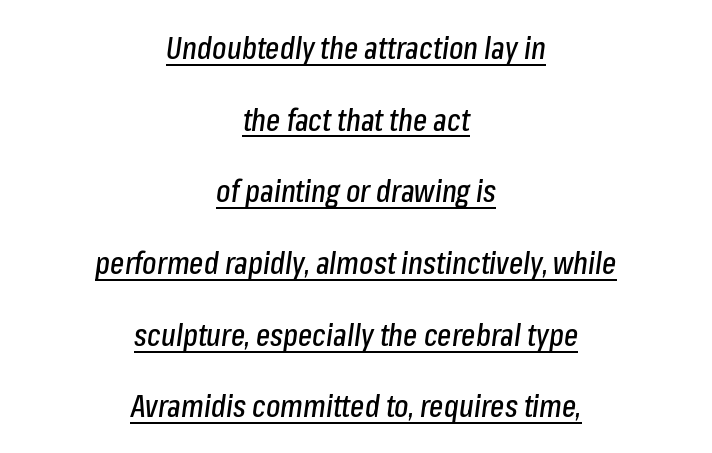
Q: Is the text italic (slanted)? A: Yes, it leans right by about 8 degrees.
Q: Is the text underlined? A: Yes.
Q: How is the paragraph aligned? A: Centered.
Q: Is the spacing between letters normal or unusually wide? A: Normal.
Q: Is the spacing between lines tight, normal or loose? A: Loose.
Q: Width (condensed, normal, or wide)? A: Condensed.
Q: Stroke contrast? A: Low.
Q: x-height? A: Medium.
Q: Monospaced? A: No.
